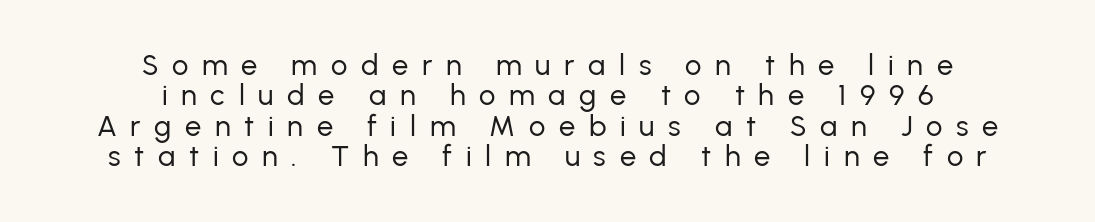
{"serif": "no", "italic": "no", "bold": "no", "weight": "regular", "width": "normal", "stroke_contrast": "low", "x_height": "medium", "monospaced": "no", "underline": "no", "align": "center", "line_spacing": "tight", "line_spacing_ratio": 1.05, "letter_spacing": "wide", "letter_spacing_em": 0.47, "glyph_px": 29}
